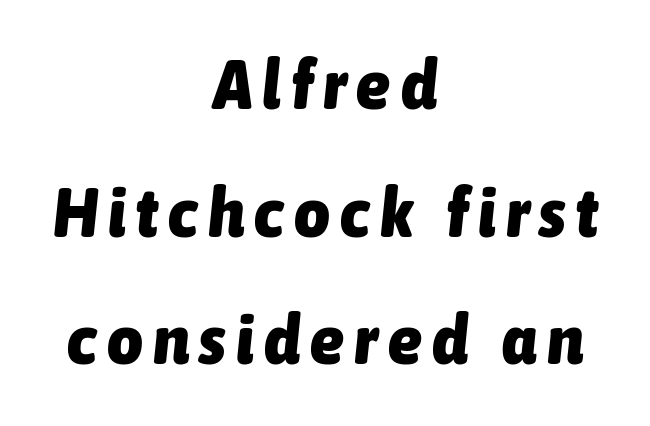
Q: Is the text bold? A: Yes.
Q: Is the text italic (slanted)? A: Yes, it leans right by about 6 degrees.
Q: Is the text underlined? A: No.
Q: How is the paragraph aligned? A: Centered.
Q: Width (condensed, normal, or wide)? A: Condensed.
Q: Stroke contrast? A: Low.
Q: x-height? A: Medium.
Q: Monospaced? A: No.
